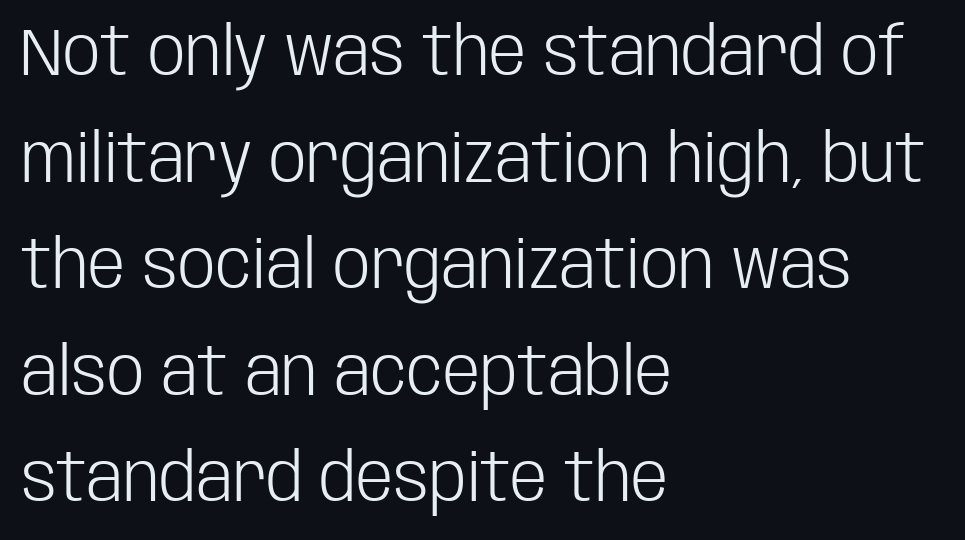
Q: Is the text bold? A: No.
Q: Is the text italic (slanted)? A: No, it is upright.
Q: Is the typeface a serif or a sans-serif typeface? A: Sans-serif.
Q: Is the text underlined? A: No.
Q: How is the paragraph aligned? A: Left-aligned.
Q: Is the spacing between letters normal or unusually wide? A: Normal.
Q: Is the spacing between lines tight, normal or loose? A: Normal.
Q: Width (condensed, normal, or wide)? A: Condensed.
Q: Stroke contrast? A: Low.
Q: x-height? A: Large.
Q: Monospaced? A: No.
